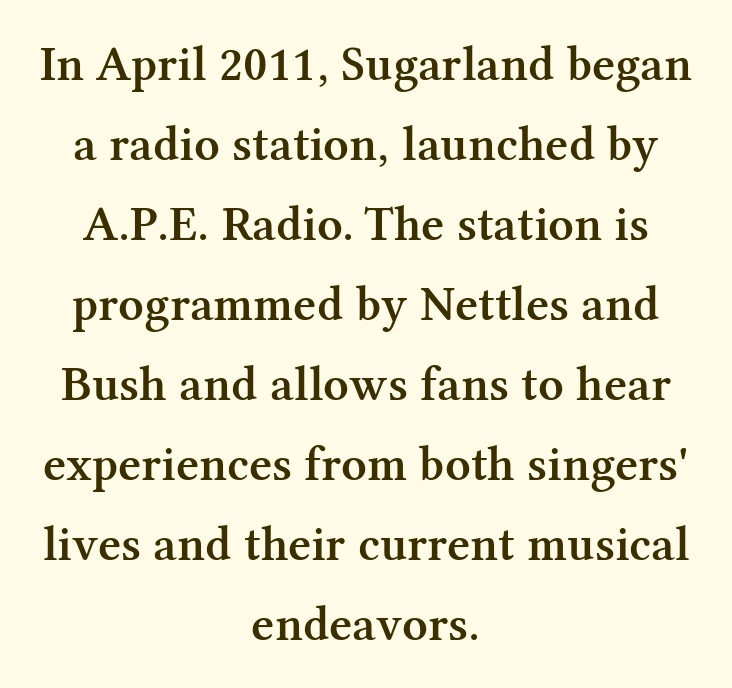
The image shows 50 px semibold serif type, upright; set centered, normal line spacing (1.6x), normal letter spacing, not underlined; medium stroke contrast and a medium x-height.
